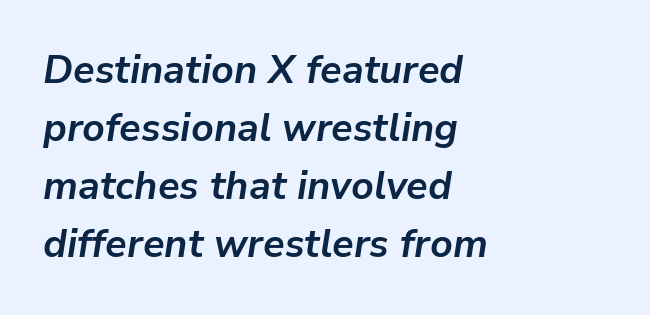
Q: Is the text bold? A: Yes.
Q: Is the text italic (slanted)? A: Yes, it leans right by about 9 degrees.
Q: Is the text underlined? A: No.
Q: How is the paragraph aligned? A: Left-aligned.
Q: Is the spacing between letters normal or unusually wide? A: Normal.
Q: Is the spacing between lines tight, normal or loose? A: Normal.
Q: Width (condensed, normal, or wide)? A: Normal.
Q: Stroke contrast? A: Low.
Q: x-height? A: Medium.
Q: Monospaced? A: No.
